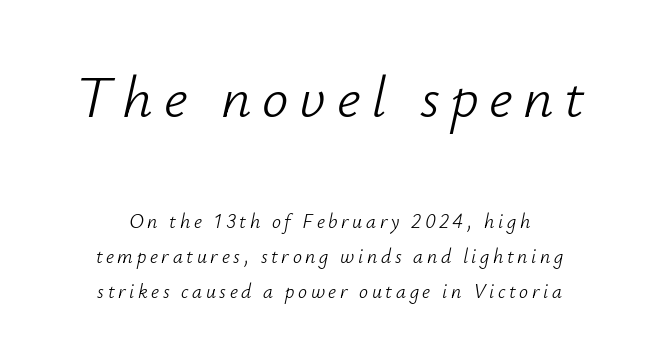
It's the slanting kind of type. Looks like regular typesetting: each glyph gets only the width it needs. The paragraph has two soft edges and a firm central axis. Caption: face not bold, strokes unweighted.
